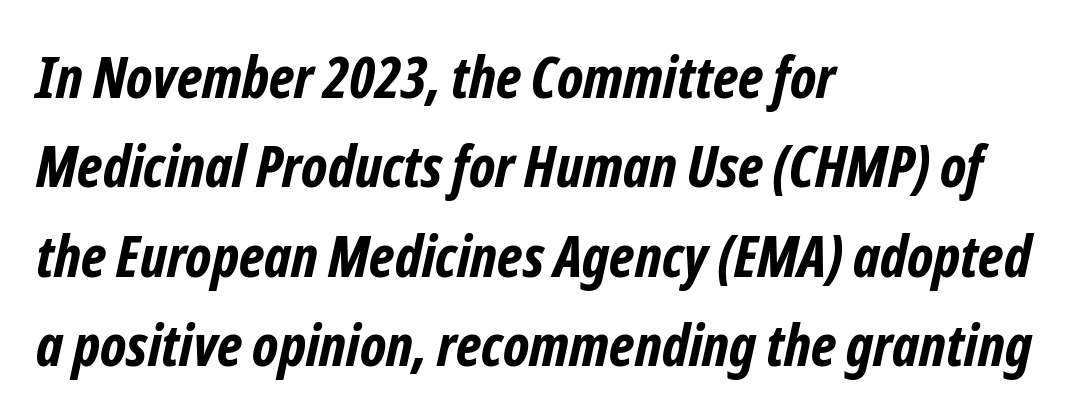
These lines are set flush left with a ragged right edge. Look at the tracking — it's just the regular setting, nothing added. Check where the strokes stop: nothing finishes them off — pure sans. Descenders hang freely into open space. This sample has the flowing, uneven cadence of proportional lettering.
